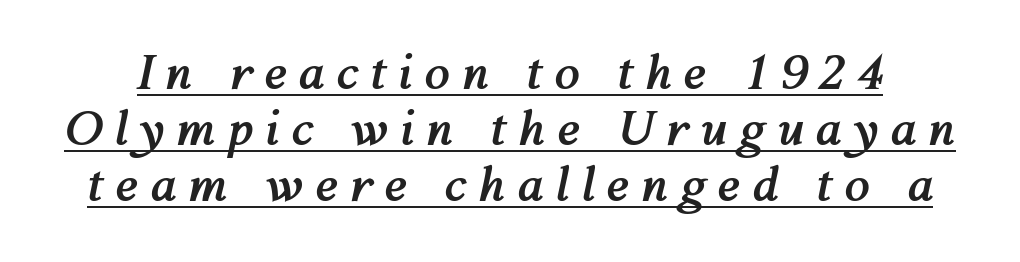
Q: Is the text bold? A: Yes.
Q: Is the text italic (slanted)? A: Yes, it leans right by about 12 degrees.
Q: Is the text underlined? A: Yes.
Q: Is the spacing between letters normal or unusually wide? A: Unusually wide.
Q: Width (condensed, normal, or wide)? A: Normal.
Q: Stroke contrast? A: Medium.
Q: x-height? A: Medium.
Q: Monospaced? A: No.
